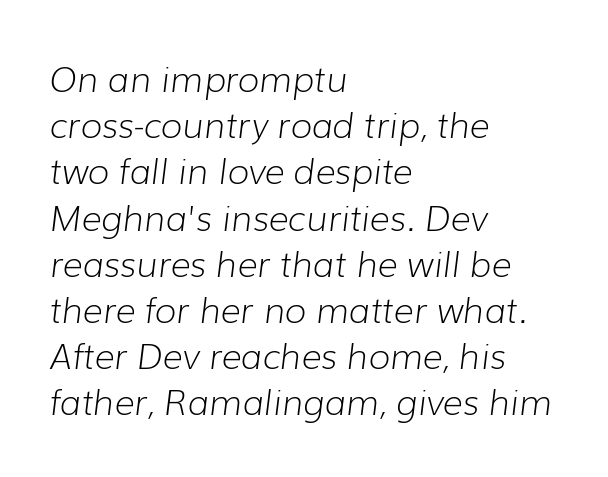
Q: Is the text bold? A: No.
Q: Is the text italic (slanted)? A: Yes, it leans right by about 7 degrees.
Q: Is the text underlined? A: No.
Q: How is the paragraph aligned? A: Left-aligned.
Q: Is the spacing between letters normal or unusually wide? A: Normal.
Q: Is the spacing between lines tight, normal or loose? A: Normal.
Q: Width (condensed, normal, or wide)? A: Normal.
Q: Stroke contrast? A: Low.
Q: x-height? A: Medium.
Q: Monospaced? A: No.
